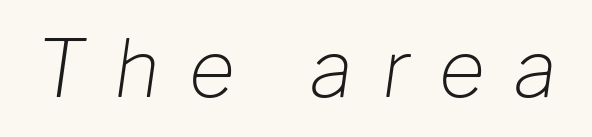
{"italic": "yes", "lean": "right", "slant_degrees": 8, "bold": "no", "weight": "light", "width": "normal", "stroke_contrast": "low", "x_height": "medium", "monospaced": "no", "underline": "no", "letter_spacing": "wide", "letter_spacing_em": 0.37, "glyph_px": 79}
